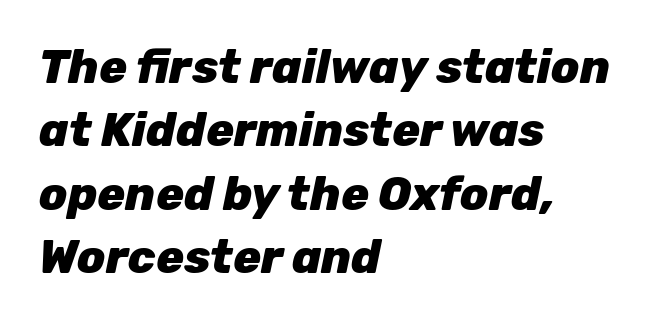
Honestly, the row spacing looks completely unremarkable. No extra tracking has been applied to these lines. Bold? Absolutely — the strokes are thick and heavy. A typesetter would call this proportional, since set widths differ per character. Which margin do the lines hug? The left one — the right edge is uneven.
